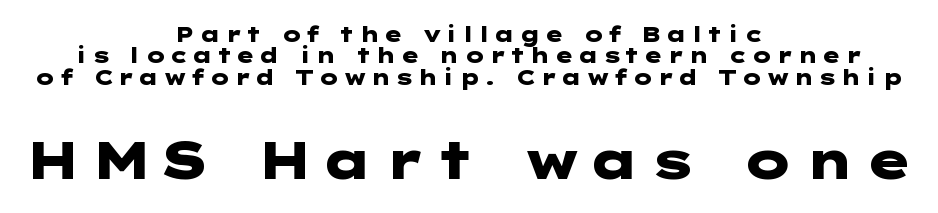
Quick note: underline off. Between these two stacked blocks, the lower one wins on size. The sample has been set heavy, in full bold. The designer went with a sans here, leaving each stem footless. Rows of type sit shoulder to shoulder in the vertical direction. In CSS terms this would be text-align: center.
